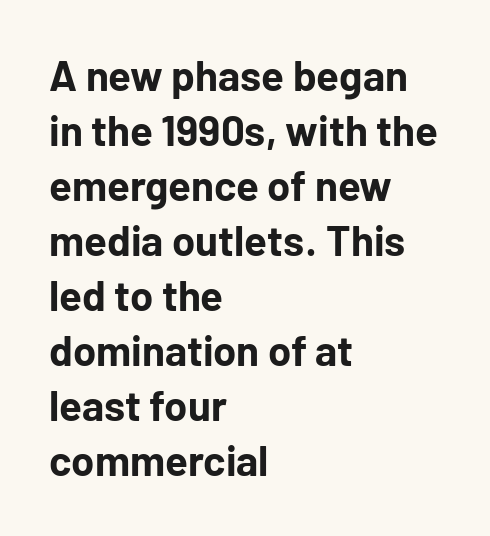
Q: Is the text bold? A: Yes.
Q: Is the text italic (slanted)? A: No, it is upright.
Q: Is the typeface a serif or a sans-serif typeface? A: Sans-serif.
Q: Is the text underlined? A: No.
Q: How is the paragraph aligned? A: Left-aligned.
Q: Is the spacing between letters normal or unusually wide? A: Normal.
Q: Is the spacing between lines tight, normal or loose? A: Normal.
Q: Width (condensed, normal, or wide)? A: Normal.
Q: Stroke contrast? A: Low.
Q: x-height? A: Medium.
Q: Monospaced? A: No.
